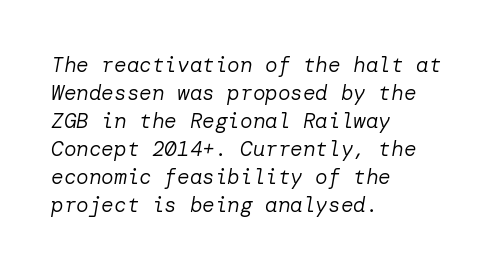
{"italic": "yes", "lean": "right", "slant_degrees": 10, "bold": "no", "underline": "no", "align": "left", "line_spacing": "normal", "line_spacing_ratio": 1.33, "letter_spacing": "normal", "letter_spacing_em": 0.0, "glyph_px": 21}
